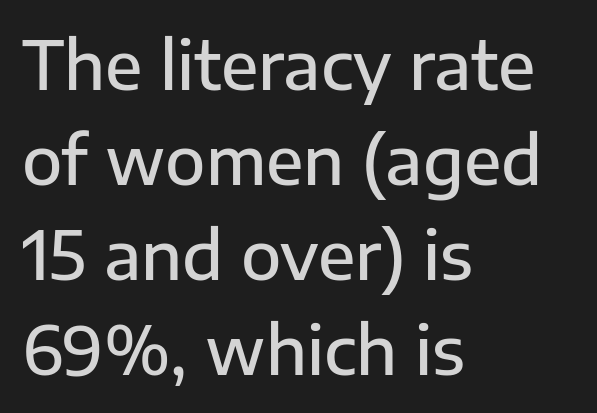
The image shows 66 px semibold sans-serif type, upright; set left-aligned, normal line spacing (1.44x), normal letter spacing, not underlined; low stroke contrast and a medium x-height.
